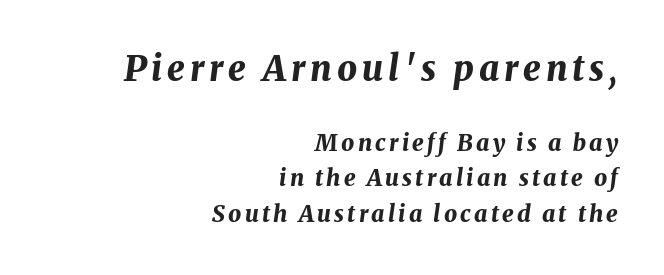
{"italic": "yes", "lean": "right", "slant_degrees": 8, "bold": "yes", "weight": "bold", "width": "normal", "stroke_contrast": "medium", "x_height": "medium", "monospaced": "no", "underline": "no", "align": "right", "line_spacing": "normal", "line_spacing_ratio": 1.54, "larger_block": "first", "size_ratio": 1.52, "glyph_px": 35}
